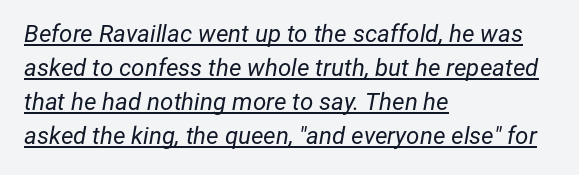
Q: Is the text bold? A: No.
Q: Is the text italic (slanted)? A: Yes, it leans right by about 12 degrees.
Q: Is the text underlined? A: Yes.
Q: How is the paragraph aligned? A: Left-aligned.
Q: Is the spacing between letters normal or unusually wide? A: Normal.
Q: Is the spacing between lines tight, normal or loose? A: Normal.
